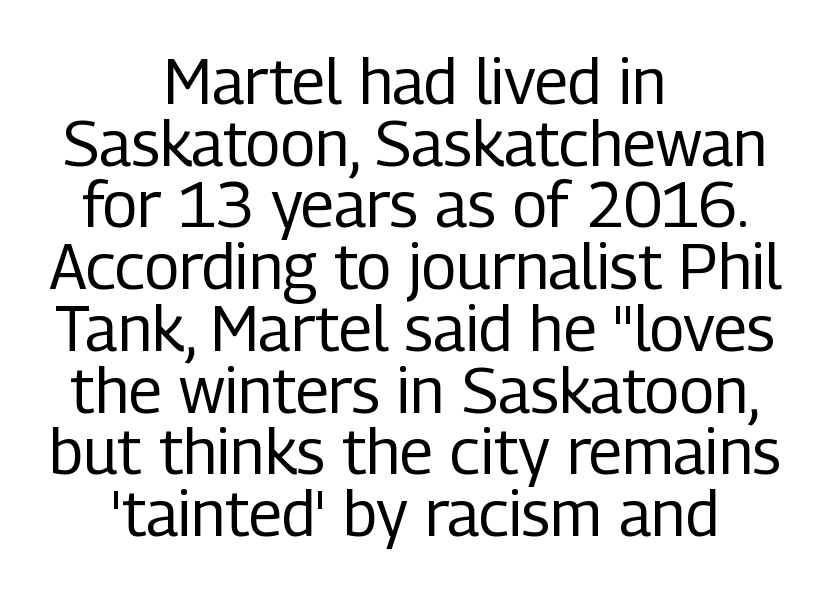
The font is comparable to plain body text, perhaps lighter. This sample uses an upright cut, with every glyph sitting square on the baseline. What kind of face is this? One without serifs — a sans. The letters advance in unequal steps, a hallmark of proportional type.
